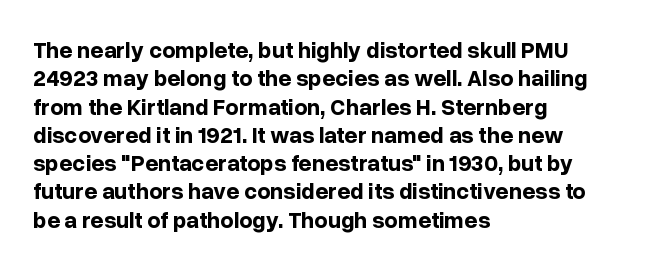
{"italic": "no", "bold": "yes", "underline": "no", "align": "left", "line_spacing_ratio": 1.23, "letter_spacing": "normal", "letter_spacing_em": 0.0, "glyph_px": 23}
